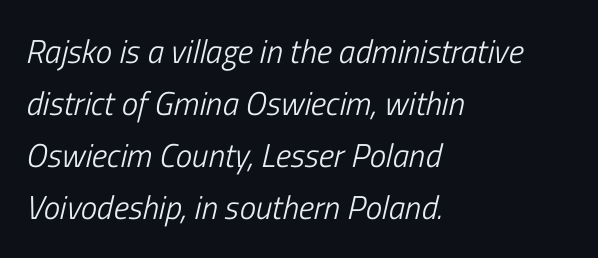
The passage shown has conventional tracking throughout. Unbolded letterforms with no extra heft. The text carries the slant typical of an italic or oblique font. Rule under the text: the space is simply empty.
